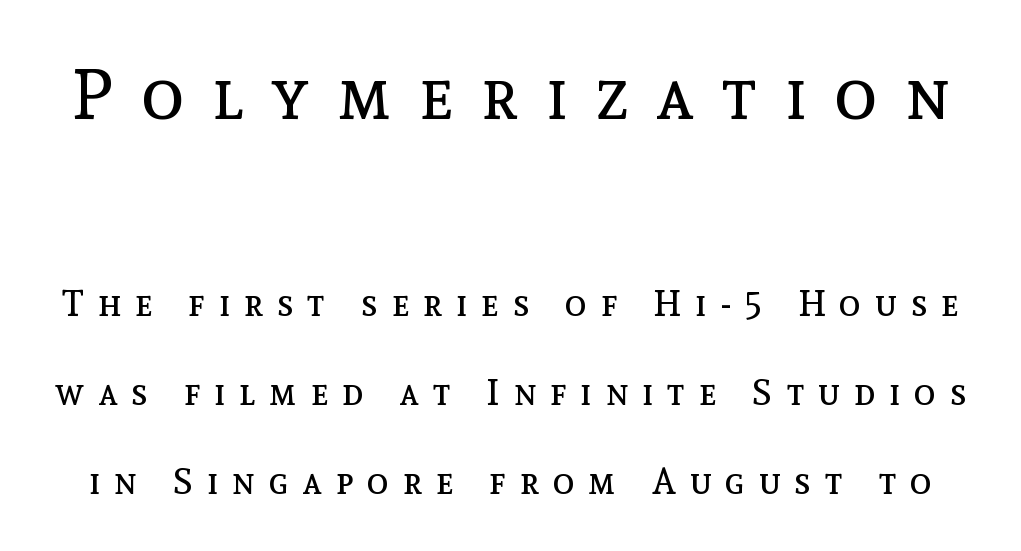
Q: Is the text bold? A: No.
Q: Is the text italic (slanted)? A: No, it is upright.
Q: Is the text underlined? A: No.
Q: Is the spacing between letters normal or unusually wide? A: Unusually wide.
Q: Is the spacing between lines tight, normal or loose? A: Loose.
Q: Which block of text is set in a larger size, the first (top) or the second (bottom)? A: The first (top) one.
Q: Width (condensed, normal, or wide)? A: Normal.
Q: x-height? A: Medium.
Q: Monospaced? A: No.
